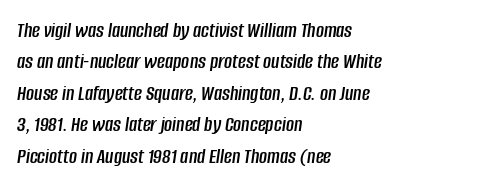
The image shows 22 px text type, italic (leaning right); set left-aligned, normal line spacing (1.43x), normal letter spacing, not underlined.
